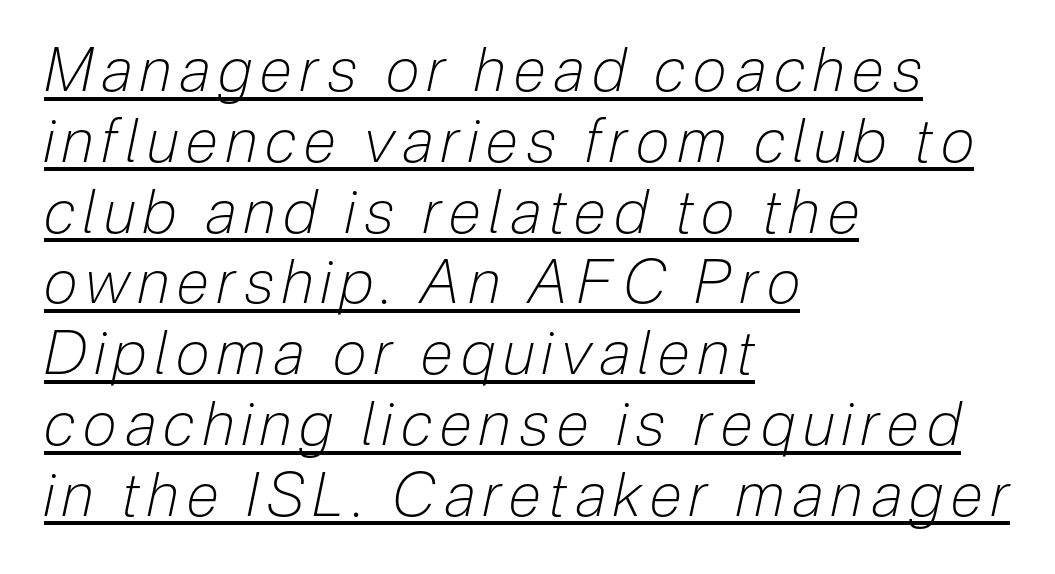
The image shows 60 px light, condensed type, italic (leaning right); set left-aligned, line spacing 1.18x, underlined; low stroke contrast and a medium x-height.
